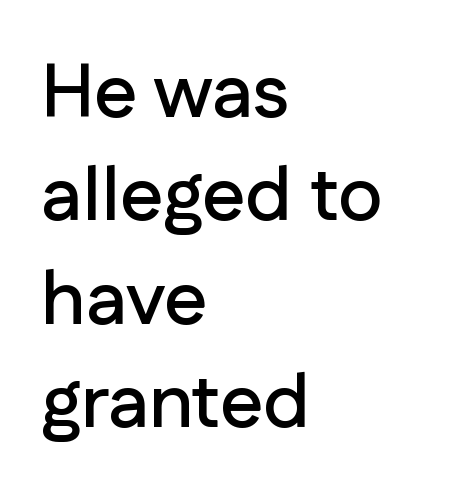
Q: Is the text italic (slanted)? A: No, it is upright.
Q: Is the typeface a serif or a sans-serif typeface? A: Sans-serif.
Q: Is the text underlined? A: No.
Q: How is the paragraph aligned? A: Left-aligned.
Q: Is the spacing between letters normal or unusually wide? A: Normal.
Q: Is the spacing between lines tight, normal or loose? A: Normal.
Q: Width (condensed, normal, or wide)? A: Normal.
Q: Stroke contrast? A: Low.
Q: x-height? A: Medium.
Q: Monospaced? A: No.
